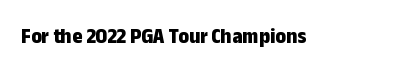
Short note: letters normally spaced. Words float on clear page, feet unadorned. The letters stand upright; this is a roman face. Heavy, bold letterforms.
